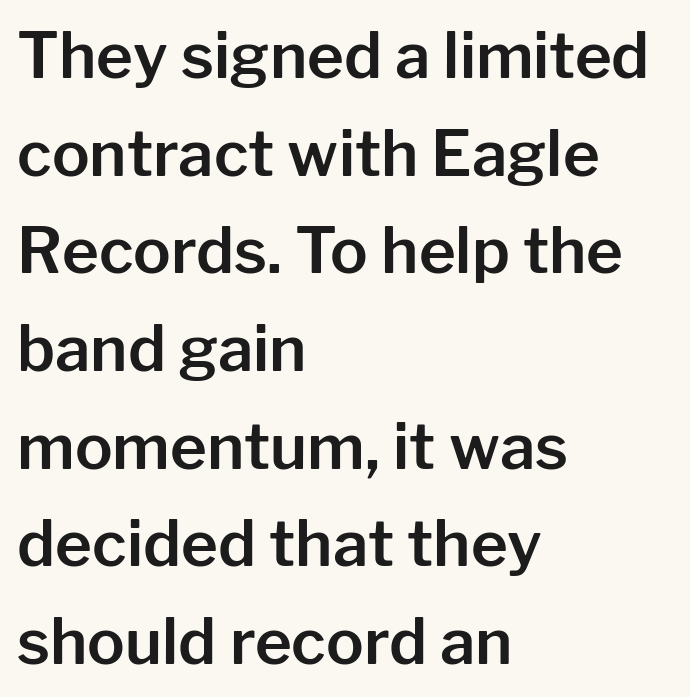
Q: Is the text italic (slanted)? A: No, it is upright.
Q: Is the typeface a serif or a sans-serif typeface? A: Sans-serif.
Q: Is the text underlined? A: No.
Q: How is the paragraph aligned? A: Left-aligned.
Q: Is the spacing between letters normal or unusually wide? A: Normal.
Q: Is the spacing between lines tight, normal or loose? A: Normal.
Q: Width (condensed, normal, or wide)? A: Normal.
Q: Stroke contrast? A: Low.
Q: x-height? A: Medium.
Q: Monospaced? A: No.
